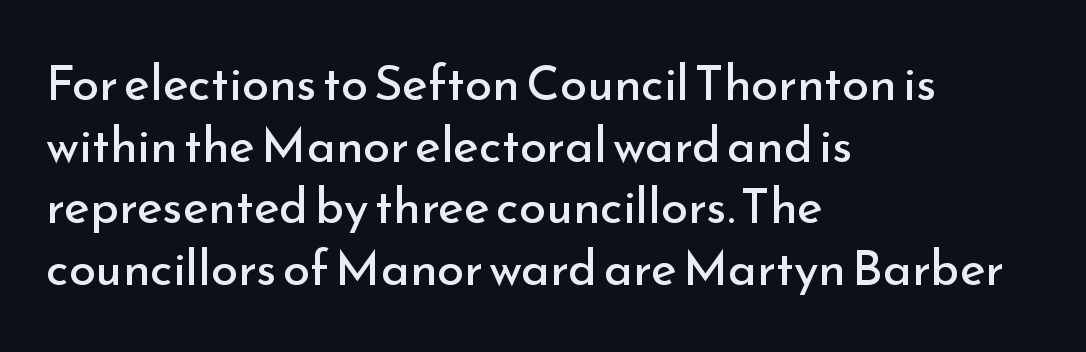
The image shows 49 px regular-weight sans-serif type, upright; set left-aligned, normal line spacing (1.26x), normal letter spacing, not underlined; low stroke contrast and a small x-height.
